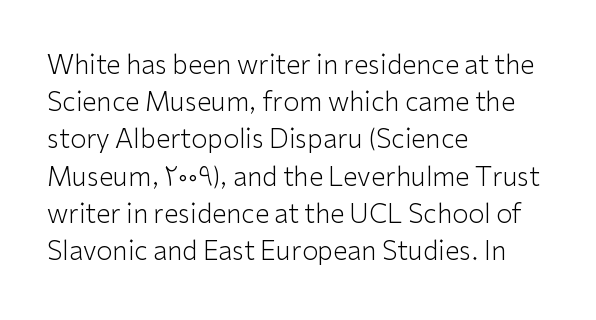
Q: Is the text bold? A: No.
Q: Is the text italic (slanted)? A: No, it is upright.
Q: Is the text underlined? A: No.
Q: How is the paragraph aligned? A: Left-aligned.
Q: Is the spacing between letters normal or unusually wide? A: Normal.
Q: Is the spacing between lines tight, normal or loose? A: Normal.
